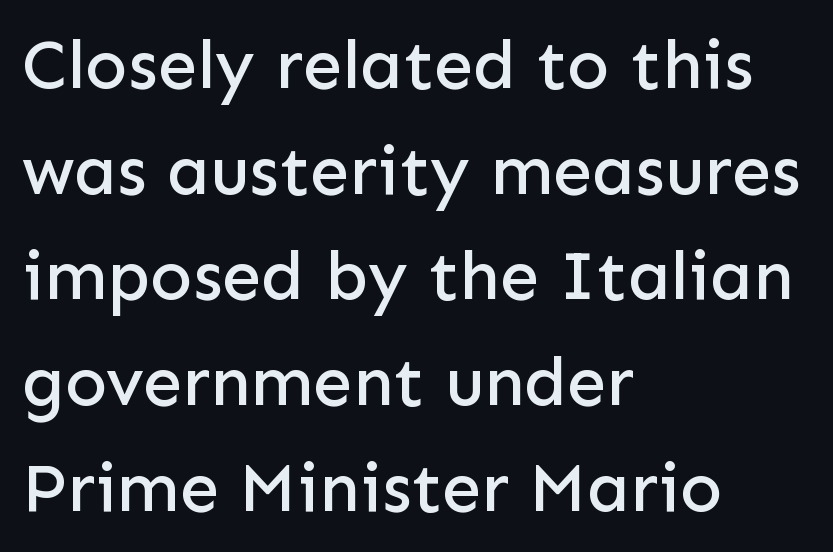
{"serif": "no", "italic": "no", "width": "normal", "stroke_contrast": "low", "x_height": "medium", "monospaced": "no", "underline": "no", "align": "left", "line_spacing": "normal", "line_spacing_ratio": 1.51, "letter_spacing": "normal", "letter_spacing_em": 0.0, "glyph_px": 70}
